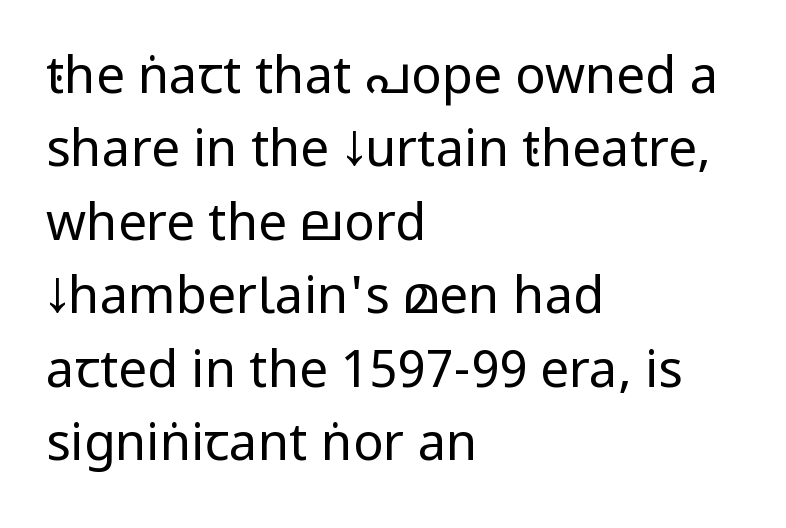
Q: Is the text bold? A: No.
Q: Is the text italic (slanted)? A: No, it is upright.
Q: Is the typeface a serif or a sans-serif typeface? A: Sans-serif.
Q: Is the text underlined? A: No.
Q: How is the paragraph aligned? A: Left-aligned.
Q: Is the spacing between letters normal or unusually wide? A: Normal.
Q: Is the spacing between lines tight, normal or loose? A: Normal.
Q: Width (condensed, normal, or wide)? A: Condensed.
Q: Stroke contrast? A: Low.
